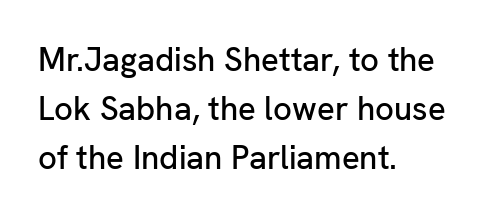
{"serif": "no", "italic": "no", "width": "normal", "stroke_contrast": "low", "x_height": "medium", "monospaced": "no", "underline": "no", "align": "left", "line_spacing": "normal", "line_spacing_ratio": 1.48, "letter_spacing": "normal", "letter_spacing_em": 0.0, "glyph_px": 33}
